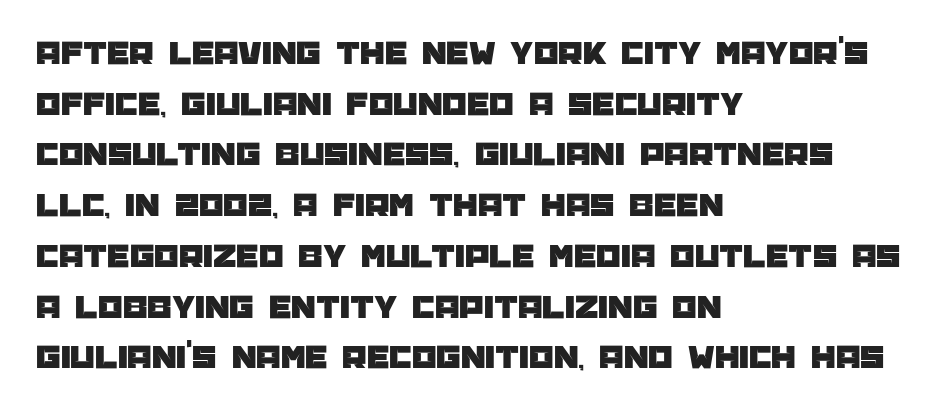
The image shows 35 px sans-serif type, upright; set left-aligned, normal line spacing (1.45x), normal letter spacing, not underlined; low stroke contrast and a large x-height.
